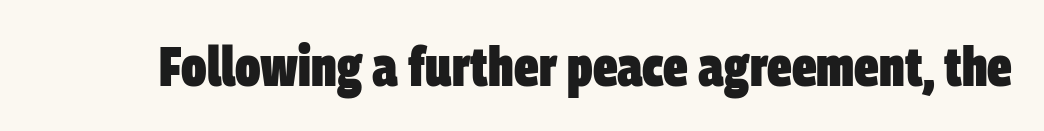
The image shows 55 px heavy, condensed sans-serif type; set normal letter spacing, not underlined; low stroke contrast and a large x-height.
